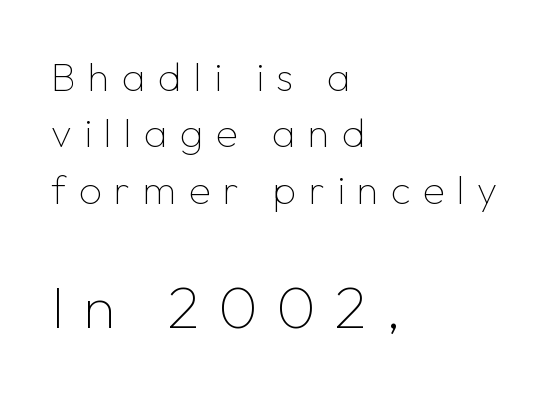
Is there much room between lines? A standard amount, neither cramped nor airy. The passage shown begins with its smaller block and ends with its larger one. Descenders are the only things crossing below the line. This is not heavy type; no bold has been used. Note: no serifs on the glyphs.
